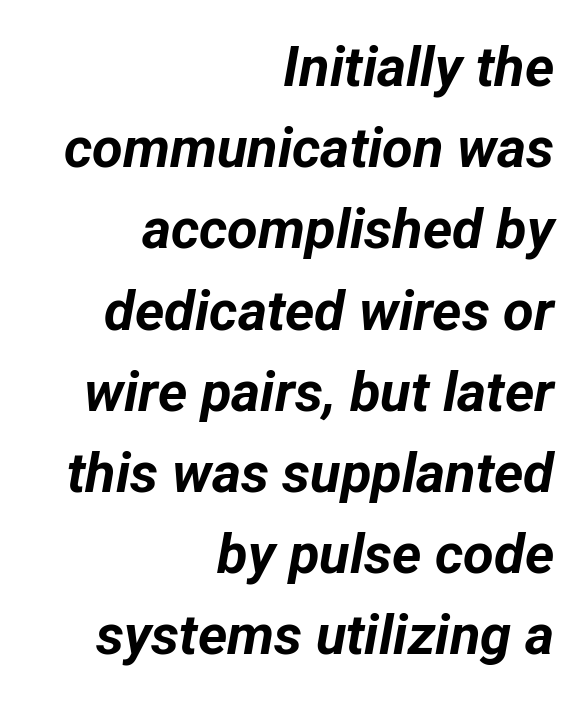
{"italic": "yes", "lean": "right", "slant_degrees": 12, "bold": "yes", "weight": "bold", "width": "normal", "stroke_contrast": "low", "x_height": "medium", "monospaced": "no", "underline": "no", "align": "right", "line_spacing": "normal", "line_spacing_ratio": 1.45, "letter_spacing": "normal", "letter_spacing_em": 0.0, "glyph_px": 56}
